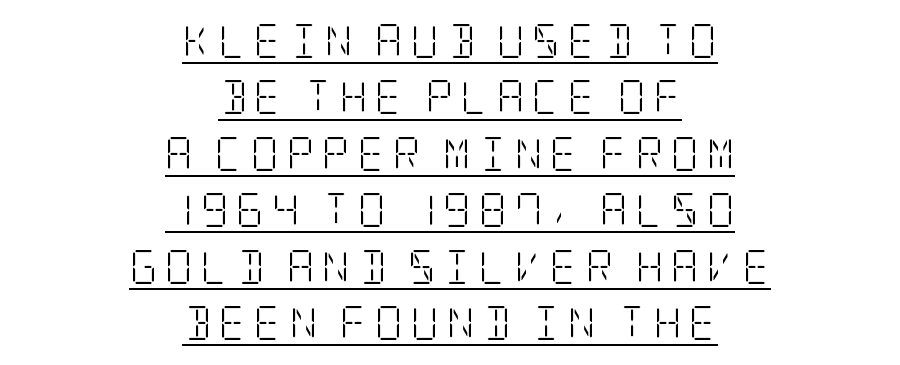
The image shows 34 px light, condensed serif type, upright; set centered, normal line spacing (1.66x), unusually wide letter spacing (+0.23 em), underlined; low stroke contrast and a large x-height.
